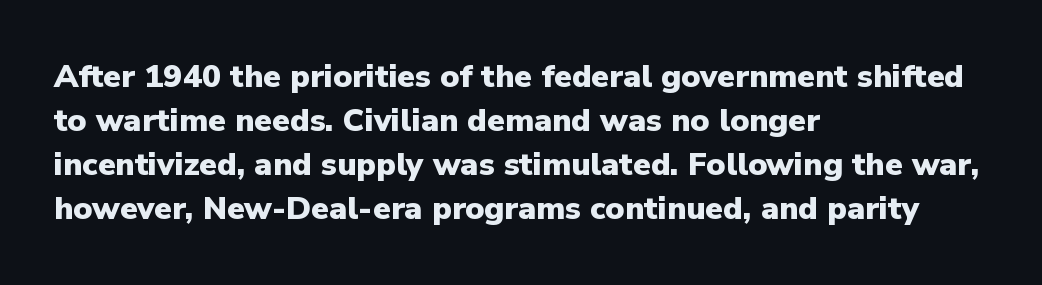
The image shows 32 px heavy sans-serif type, upright; set left-aligned, normal line spacing (1.37x), normal letter spacing, not underlined; low stroke contrast and a medium x-height.
